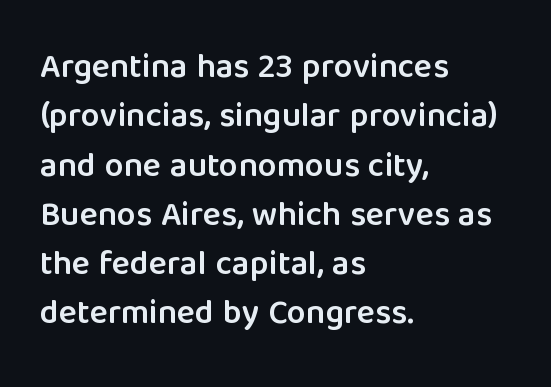
Nobody touched the tracking dial on this one. A typesetter would label this face a sans. In terms of weight, the rendering is demibold, just under bold. Horizontally, the lines are justified to the leading edge only.
